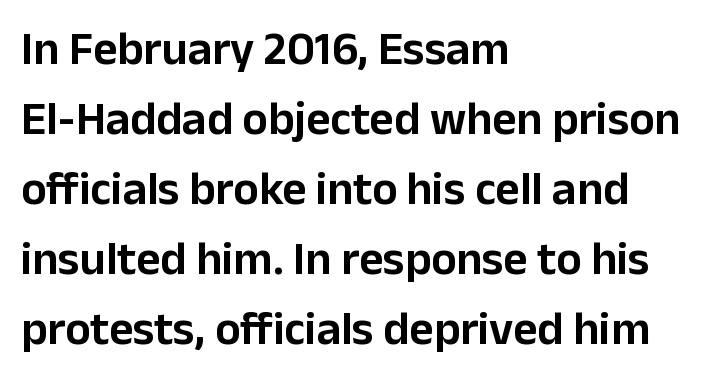
{"serif": "no", "italic": "no", "width": "normal", "stroke_contrast": "low", "x_height": "medium", "monospaced": "no", "underline": "no", "align": "left", "line_spacing": "normal", "line_spacing_ratio": 1.49, "letter_spacing": "normal", "letter_spacing_em": 0.0, "glyph_px": 47}
